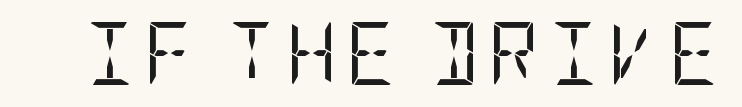
Q: Is the text bold? A: No.
Q: Is the text italic (slanted)? A: No, it is upright.
Q: Is the typeface a serif or a sans-serif typeface? A: Sans-serif.
Q: Is the text underlined? A: No.
Q: Width (condensed, normal, or wide)? A: Condensed.
Q: Stroke contrast? A: Low.
Q: x-height? A: Large.
